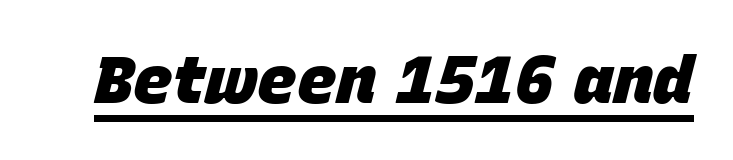
Q: Is the text bold? A: Yes.
Q: Is the text italic (slanted)? A: Yes, it leans right by about 15 degrees.
Q: Is the text underlined? A: Yes.
Q: Is the spacing between letters normal or unusually wide? A: Normal.
Q: Width (condensed, normal, or wide)? A: Normal.
Q: Stroke contrast? A: Low.
Q: x-height? A: Large.
Q: Monospaced? A: No.
